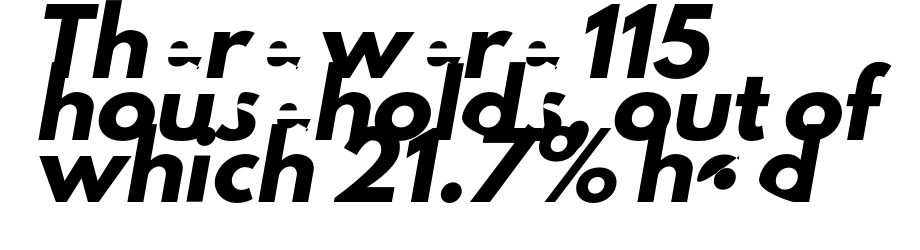
Q: Is the typeface a serif or a sans-serif typeface? A: Sans-serif.
Q: Is the text underlined? A: No.
Q: How is the paragraph aligned? A: Left-aligned.
Q: Is the spacing between letters normal or unusually wide? A: Normal.
Q: Is the spacing between lines tight, normal or loose? A: Tight.
Q: Width (condensed, normal, or wide)? A: Normal.
Q: Stroke contrast? A: Low.
Q: x-height? A: Small.
Q: Monospaced? A: No.
